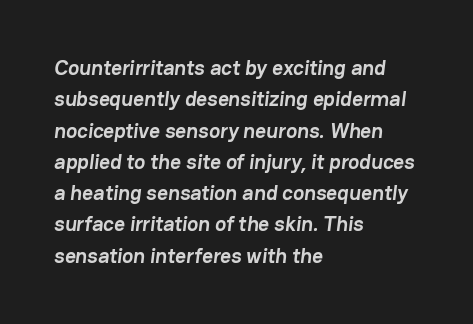
Q: Is the text bold? A: Yes.
Q: Is the text underlined? A: No.
Q: How is the paragraph aligned? A: Left-aligned.
Q: Is the spacing between letters normal or unusually wide? A: Normal.
Q: Is the spacing between lines tight, normal or loose? A: Normal.
